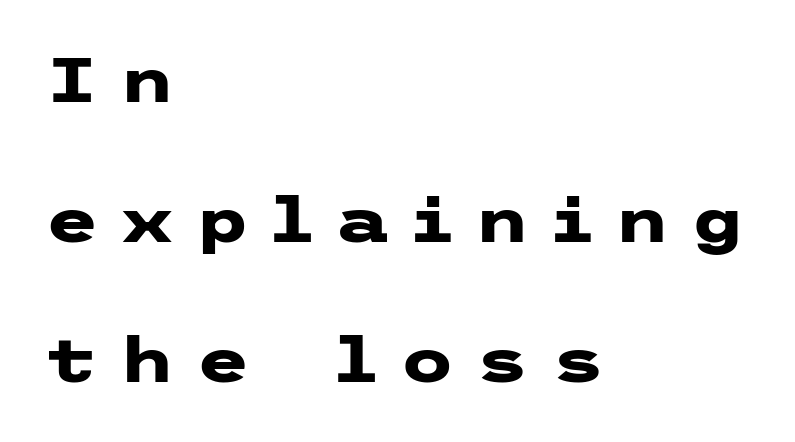
{"serif": "no", "italic": "no", "bold": "yes", "weight": "heavy", "width": "wide", "stroke_contrast": "low", "x_height": "medium", "underline": "no", "align": "left", "line_spacing": "loose", "line_spacing_ratio": 2.26, "letter_spacing": "wide", "letter_spacing_em": 0.34, "glyph_px": 62}
